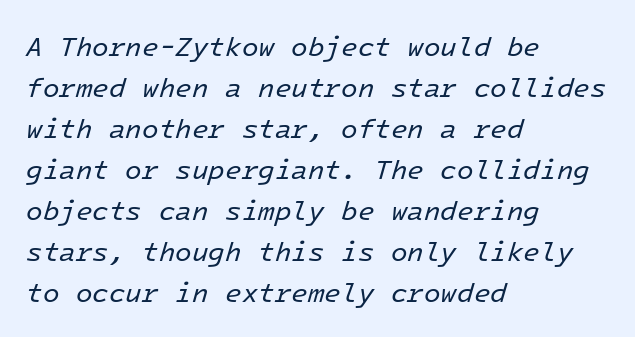
Q: Is the text bold? A: No.
Q: Is the text italic (slanted)? A: Yes, it leans right by about 16 degrees.
Q: Is the text underlined? A: No.
Q: How is the paragraph aligned? A: Left-aligned.
Q: Is the spacing between letters normal or unusually wide? A: Normal.
Q: Is the spacing between lines tight, normal or loose? A: Normal.
